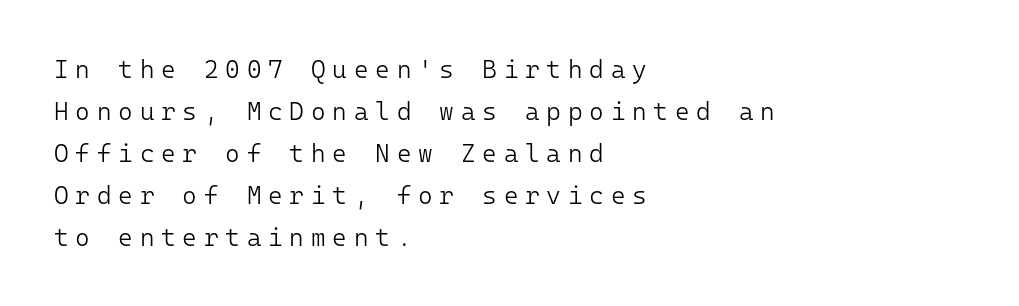
The image shows 25 px text type, upright; set left-aligned, normal line spacing (1.68x), unusually wide letter spacing (+0.27 em), not underlined.
